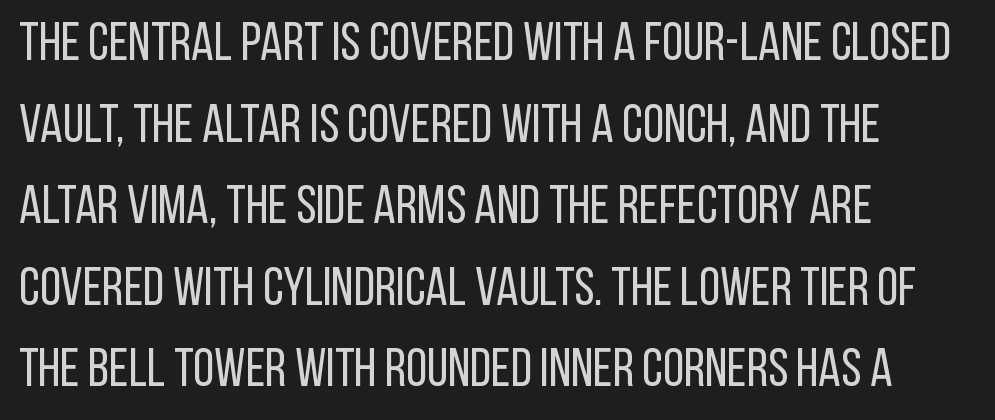
Q: Is the text bold? A: No.
Q: Is the text italic (slanted)? A: No, it is upright.
Q: Is the typeface a serif or a sans-serif typeface? A: Sans-serif.
Q: Is the text underlined? A: No.
Q: How is the paragraph aligned? A: Left-aligned.
Q: Is the spacing between letters normal or unusually wide? A: Normal.
Q: Is the spacing between lines tight, normal or loose? A: Normal.
Q: Width (condensed, normal, or wide)? A: Condensed.
Q: Stroke contrast? A: Low.
Q: x-height? A: Large.
Q: Monospaced? A: No.
